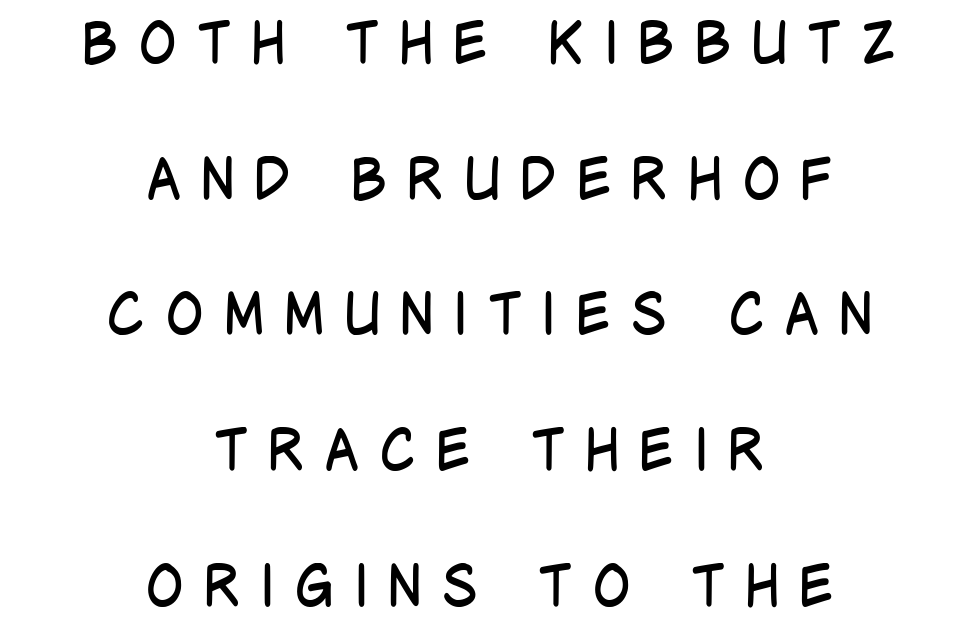
{"serif": "no", "italic": "no", "bold": "no", "weight": "regular", "width": "condensed", "stroke_contrast": "low", "x_height": "large", "monospaced": "no", "underline": "no", "align": "center", "line_spacing": "loose", "line_spacing_ratio": 2.38, "letter_spacing": "wide", "letter_spacing_em": 0.34, "glyph_px": 57}
